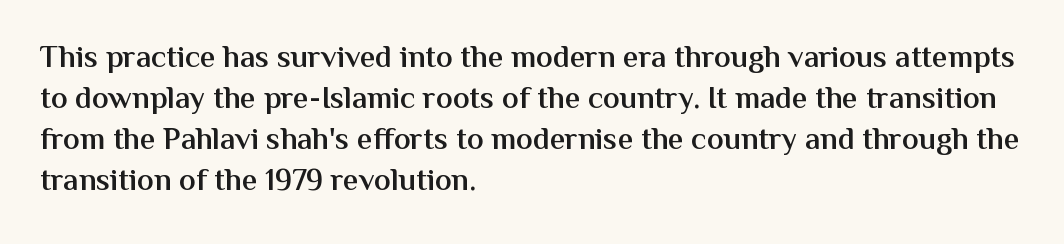
Does the leading feel generous? No, just average. As a designer I'd log this as weight 600, semibold. The rag falls on the right side of this text block. A bare baseline throughout the passage. To sum up the face: it is a sans, with no serifs.
